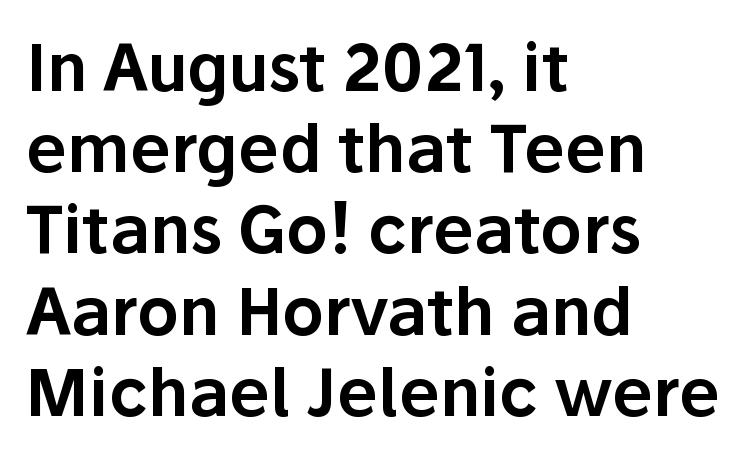
{"serif": "no", "italic": "no", "width": "normal", "stroke_contrast": "low", "x_height": "medium", "monospaced": "no", "underline": "no", "align": "left", "line_spacing": "normal", "line_spacing_ratio": 1.25, "letter_spacing": "normal", "letter_spacing_em": 0.0, "glyph_px": 65}
